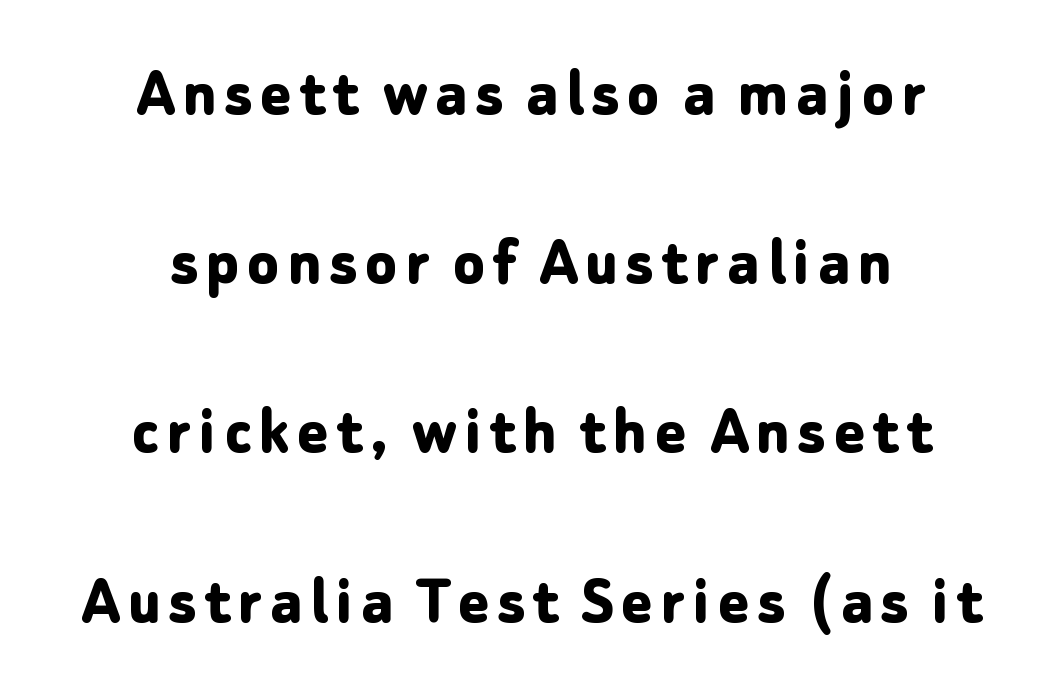
{"serif": "no", "italic": "no", "bold": "yes", "weight": "bold", "width": "normal", "stroke_contrast": "low", "x_height": "medium", "monospaced": "no", "underline": "no", "align": "center", "line_spacing": "loose", "line_spacing_ratio": 2.35, "glyph_px": 72}
